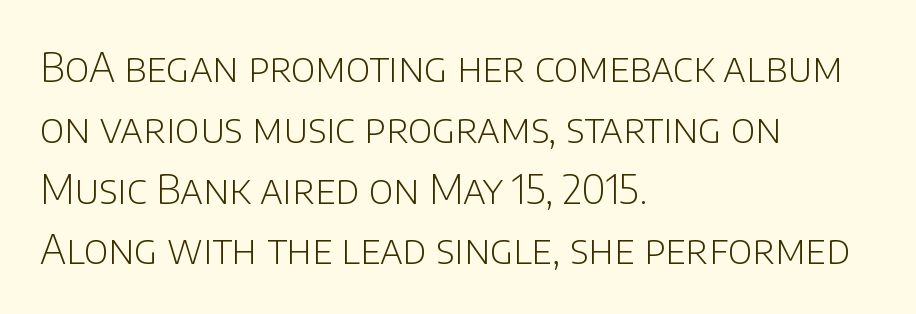
The image shows 40 px light sans-serif type, upright; set left-aligned, normal line spacing (1.52x), normal letter spacing, not underlined; low stroke contrast and a large x-height.
